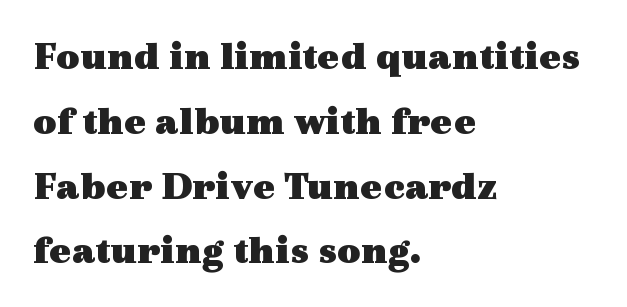
The image shows 41 px heavy, wide serif type, upright; set left-aligned, normal line spacing (1.58x), normal letter spacing, not underlined; a medium x-height.
